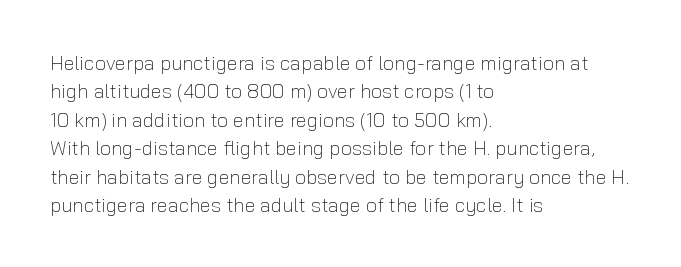
{"italic": "no", "bold": "no", "underline": "no", "align": "left", "line_spacing": "normal", "line_spacing_ratio": 1.42, "letter_spacing": "normal", "letter_spacing_em": 0.0, "glyph_px": 20}
